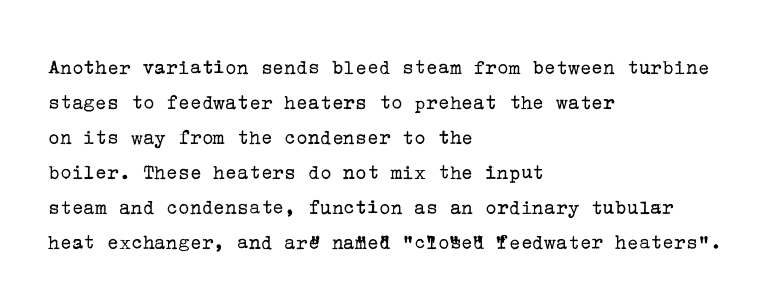
Q: Is the text bold? A: No.
Q: Is the text italic (slanted)? A: No, it is upright.
Q: Is the text underlined? A: No.
Q: How is the paragraph aligned? A: Left-aligned.
Q: Is the spacing between letters normal or unusually wide? A: Normal.
Q: Is the spacing between lines tight, normal or loose? A: Normal.
